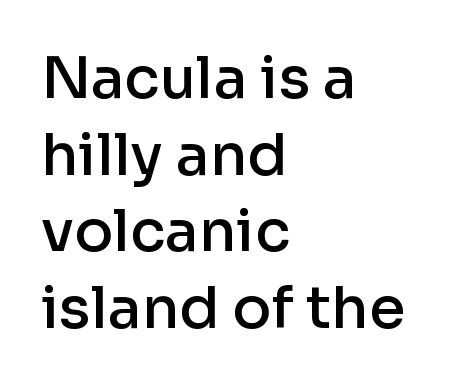
Q: Is the text bold? A: Semi-bold.
Q: Is the text italic (slanted)? A: No, it is upright.
Q: Is the typeface a serif or a sans-serif typeface? A: Sans-serif.
Q: Is the text underlined? A: No.
Q: How is the paragraph aligned? A: Left-aligned.
Q: Is the spacing between letters normal or unusually wide? A: Normal.
Q: Is the spacing between lines tight, normal or loose? A: Normal.
Q: Width (condensed, normal, or wide)? A: Normal.
Q: Stroke contrast? A: Low.
Q: x-height? A: Medium.
Q: Monospaced? A: No.
